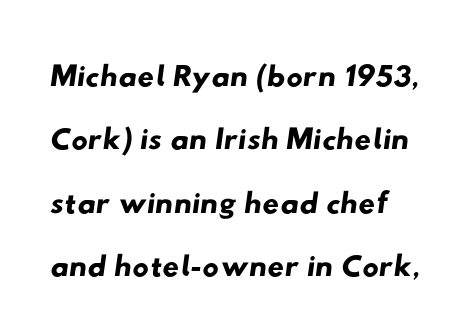
Q: Is the typeface a serif or a sans-serif typeface? A: Sans-serif.
Q: Is the text underlined? A: No.
Q: Is the spacing between letters normal or unusually wide? A: Normal.
Q: Is the spacing between lines tight, normal or loose? A: Normal.
Q: Width (condensed, normal, or wide)? A: Wide.
Q: Stroke contrast? A: Low.
Q: x-height? A: Small.
Q: Monospaced? A: No.
